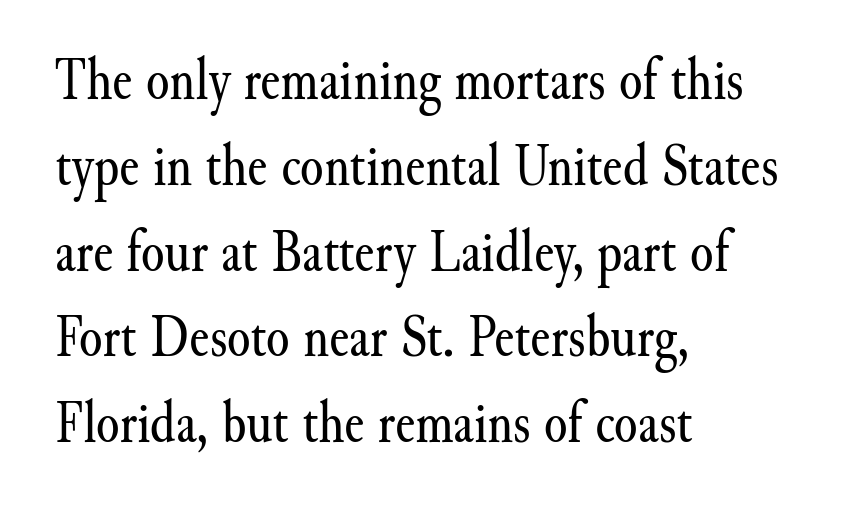
Q: Is the text bold? A: No.
Q: Is the text italic (slanted)? A: No, it is upright.
Q: Is the typeface a serif or a sans-serif typeface? A: Serif.
Q: Is the text underlined? A: No.
Q: How is the paragraph aligned? A: Left-aligned.
Q: Is the spacing between letters normal or unusually wide? A: Normal.
Q: Is the spacing between lines tight, normal or loose? A: Normal.
Q: Width (condensed, normal, or wide)? A: Normal.
Q: Stroke contrast? A: Medium.
Q: x-height? A: Small.
Q: Monospaced? A: No.
